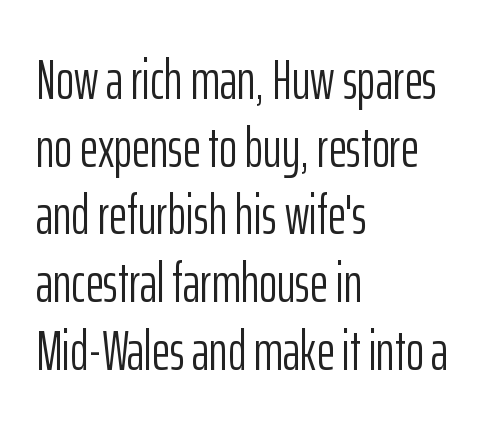
The image shows 55 px light, condensed sans-serif type, upright; set left-aligned, line spacing 1.23x, normal letter spacing, not underlined; low stroke contrast and a medium x-height.
